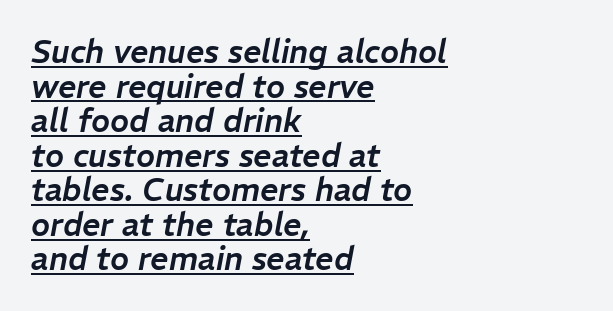
The image shows 32 px text type, italic (leaning right); set left-aligned, tight line spacing (1.08x), normal letter spacing, underlined; low stroke contrast and a medium x-height.
